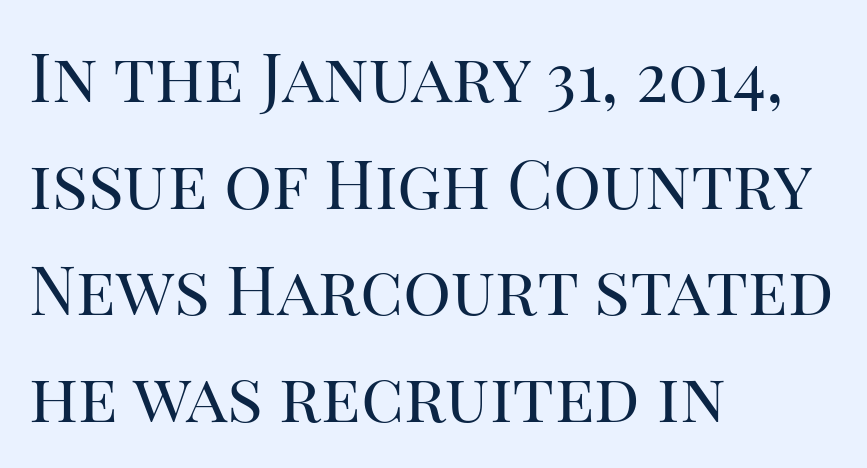
Q: Is the text bold? A: No.
Q: Is the text italic (slanted)? A: No, it is upright.
Q: Is the typeface a serif or a sans-serif typeface? A: Serif.
Q: Is the text underlined? A: No.
Q: How is the paragraph aligned? A: Left-aligned.
Q: Is the spacing between letters normal or unusually wide? A: Normal.
Q: Is the spacing between lines tight, normal or loose? A: Normal.
Q: Width (condensed, normal, or wide)? A: Normal.
Q: Stroke contrast? A: High.
Q: x-height? A: Large.
Q: Monospaced? A: No.
